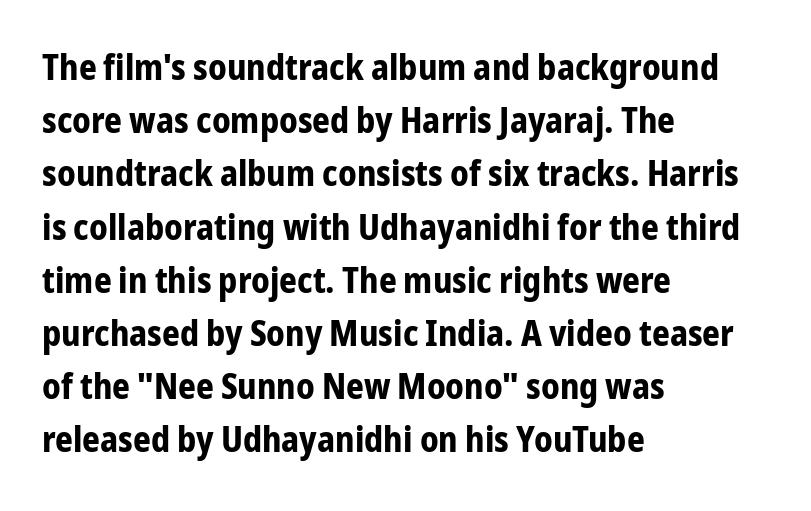
Q: Is the text bold? A: Yes.
Q: Is the text italic (slanted)? A: No, it is upright.
Q: Is the typeface a serif or a sans-serif typeface? A: Sans-serif.
Q: Is the text underlined? A: No.
Q: How is the paragraph aligned? A: Left-aligned.
Q: Is the spacing between letters normal or unusually wide? A: Normal.
Q: Is the spacing between lines tight, normal or loose? A: Normal.
Q: Width (condensed, normal, or wide)? A: Condensed.
Q: Stroke contrast? A: Low.
Q: x-height? A: Medium.
Q: Monospaced? A: No.
